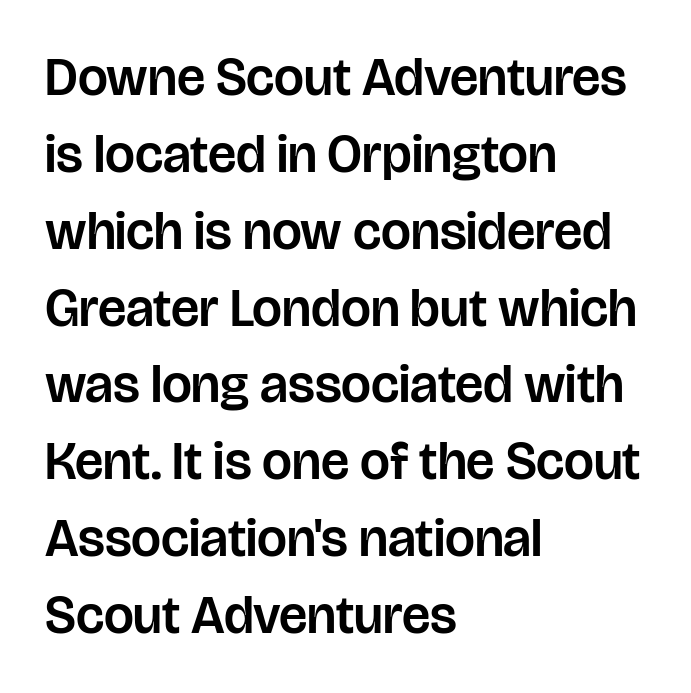
{"serif": "no", "italic": "no", "width": "normal", "stroke_contrast": "low", "x_height": "large", "monospaced": "no", "underline": "no", "align": "left", "line_spacing": "normal", "line_spacing_ratio": 1.45, "letter_spacing": "normal", "letter_spacing_em": 0.0, "glyph_px": 53}
